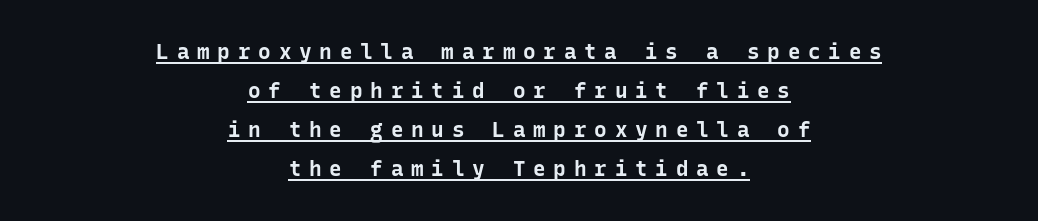
The passage shown is underscored from start to finish. This rendering widens character spacing well past its baseline value. Its strokes are broad and dark, the hallmark of bold type. This is the regular roman posture of the typeface. Teacher's note: observe the equal gaps on both sides — that is centered alignment.
